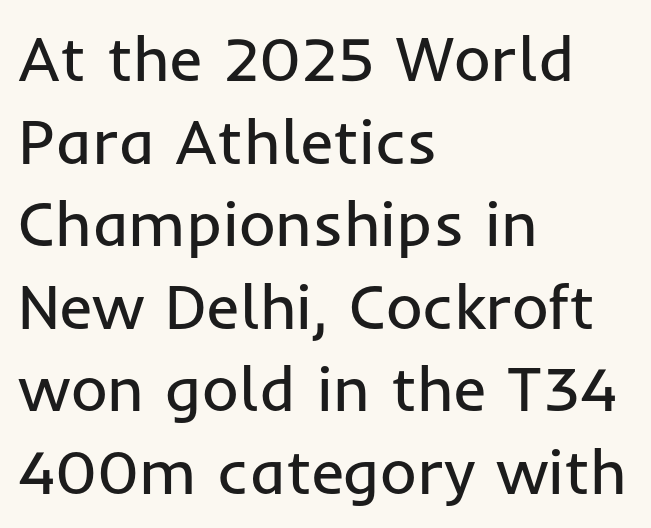
No extra ink here — the face is not bold. Regarding leading, the lines here are spaced in the standard way. The specimen reads as upright at a glance. Beneath every word, the page is bare. The lines are quadded left. Between one letter and the next there's only the usual sliver of space.
